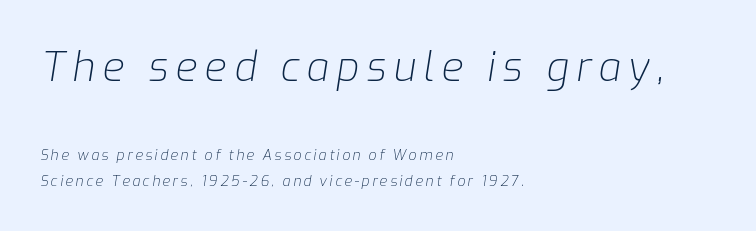
Do the characters align in a grid? No, the font is proportional. When letters slant like this, we call the style italic. The upper block of text is set noticeably larger than the block beneath it. The lines are quadded left. These glyphs show unthickened strokes, regular width or finer. The glyphs are unaccompanied by any horizontal stroke below them.
